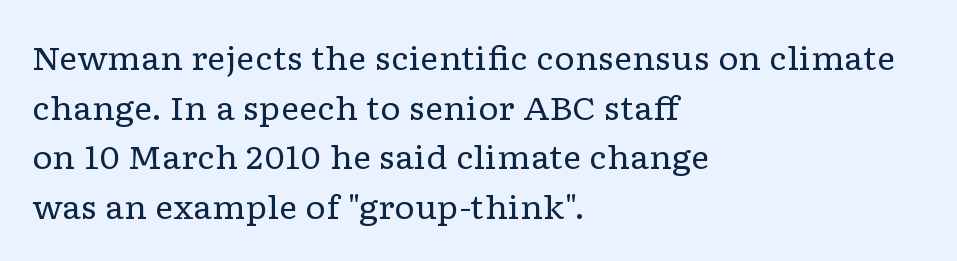
{"serif": "yes", "italic": "no", "bold": "no", "weight": "regular", "width": "wide", "stroke_contrast": "low", "x_height": "medium", "monospaced": "no", "underline": "no", "align": "left", "line_spacing": "normal", "line_spacing_ratio": 1.55, "letter_spacing": "normal", "letter_spacing_em": 0.0, "glyph_px": 32}
